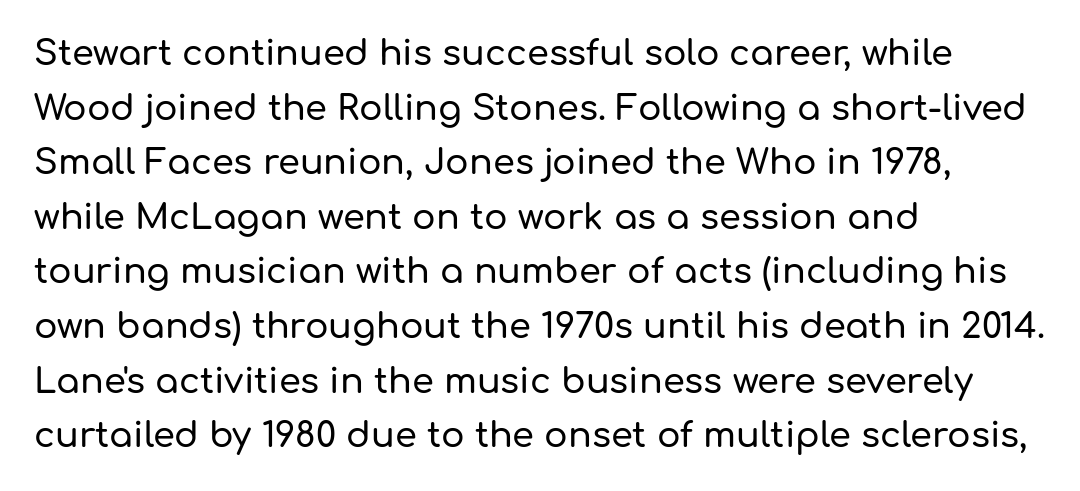
The image shows 35 px sans-serif type, upright; set left-aligned, normal line spacing (1.56x), normal letter spacing, not underlined; low stroke contrast and a medium x-height.
